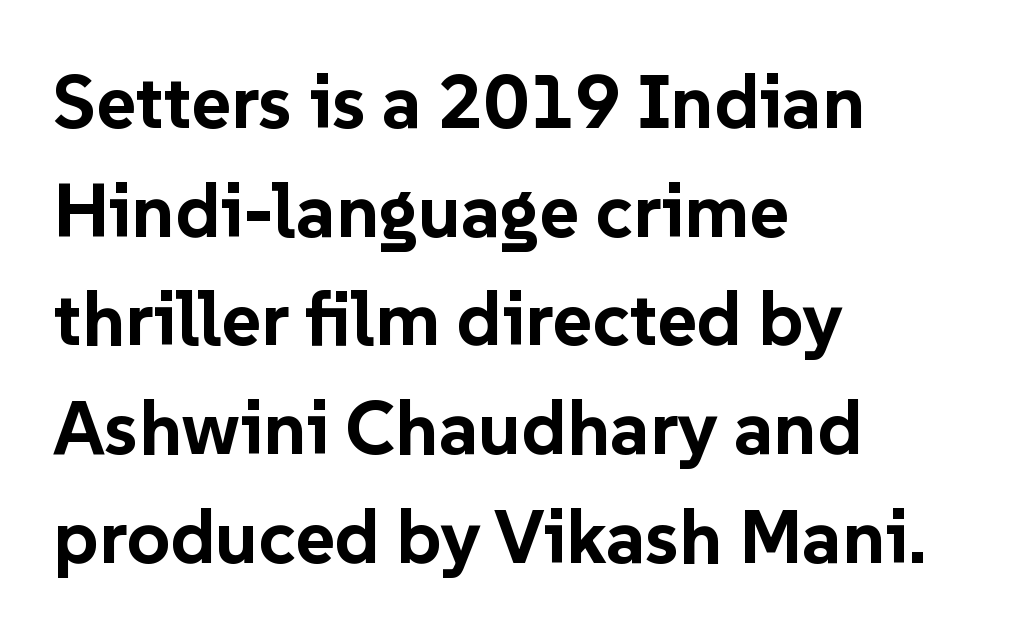
{"serif": "no", "italic": "no", "bold": "yes", "weight": "bold", "width": "normal", "stroke_contrast": "low", "x_height": "medium", "monospaced": "no", "underline": "no", "align": "left", "line_spacing": "normal", "line_spacing_ratio": 1.43, "letter_spacing": "normal", "letter_spacing_em": 0.0, "glyph_px": 76}
